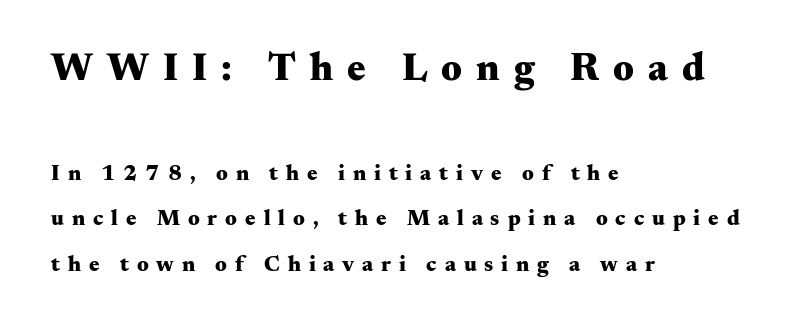
Rendered with straight, roman letterforms. Descenders are the only things crossing below the line. Is this a sans? No — the strokes have serifs. Is this a fixed-width face? No — the glyphs have proportional, varying widths. Quick note: interline space is abundant.
